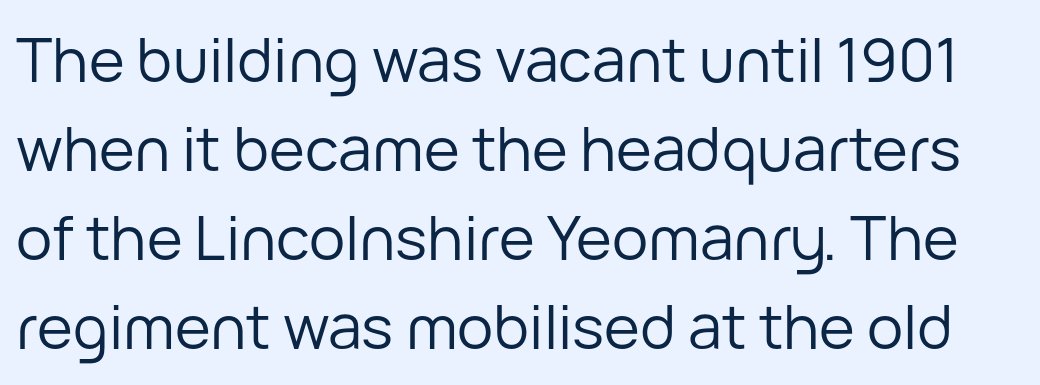
Horizontal bands of white between lines are of average thickness. The passage shown has conventional tracking throughout. These lines are composed in type without serifs. Summary of weight: not heavy and not bold. A clean baseline with only descenders dipping below it.
